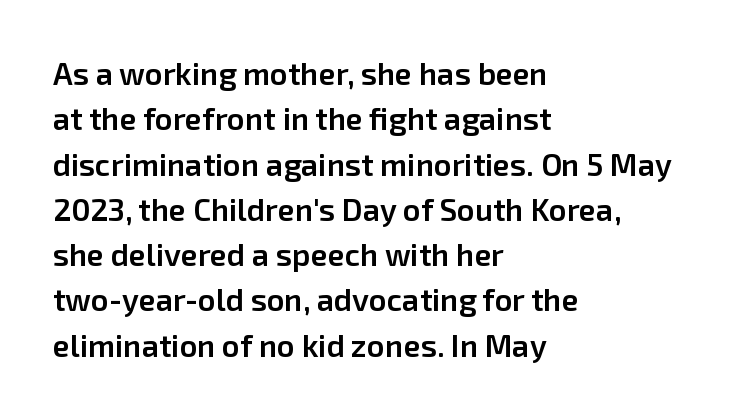
Successive baselines arrive at the customary interval. Is there any slant? The stems are plumb. Decoration check: the copy has no underline. Serif or sans? Sans — the stroke terminals are bare. A typesetter would call this zero additional tracking.
